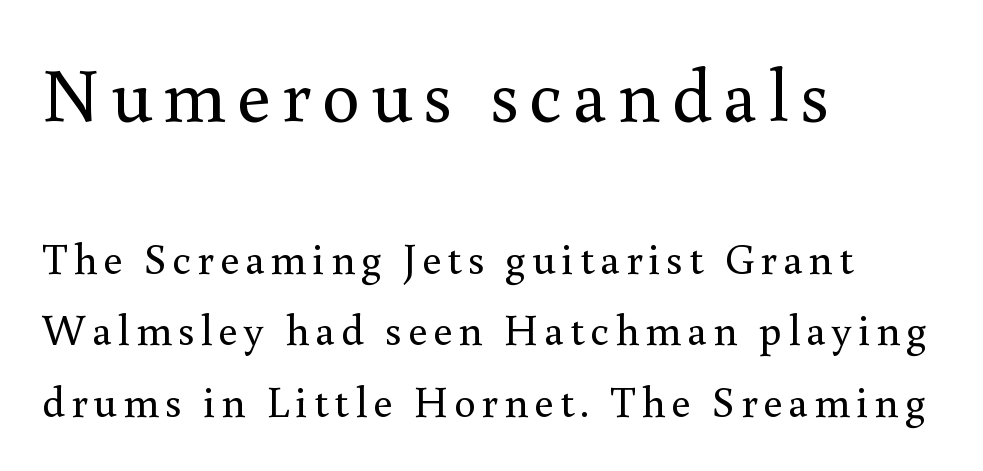
{"serif": "yes", "italic": "no", "bold": "no", "weight": "regular", "width": "normal", "x_height": "small", "monospaced": "no", "underline": "no", "align": "left", "line_spacing": "normal", "line_spacing_ratio": 1.66, "larger_block": "first", "size_ratio": 1.77, "glyph_px": 76}
